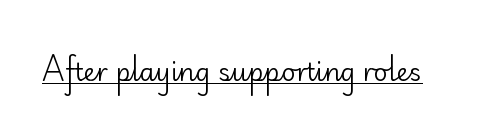
The letterforms sit at book weight or below. Posture: upright roman. Here the glyphs are tracked normally, forming tight word shapes. The words here are underlined.
